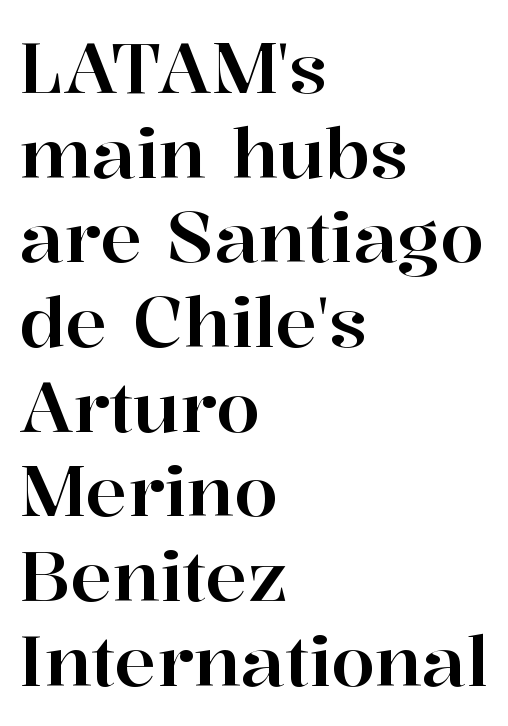
{"serif": "yes", "italic": "no", "width": "normal", "stroke_contrast": "high", "x_height": "medium", "monospaced": "no", "underline": "no", "align": "left", "line_spacing_ratio": 1.21, "letter_spacing": "normal", "letter_spacing_em": 0.0, "glyph_px": 70}
